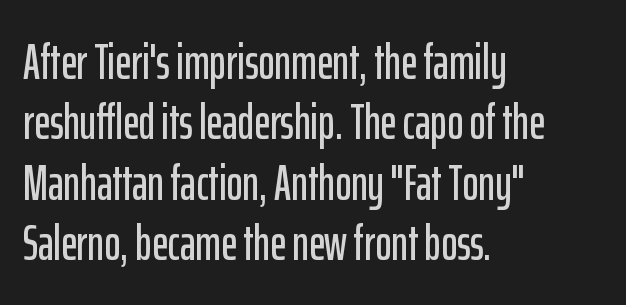
Q: Is the text italic (slanted)? A: No, it is upright.
Q: Is the typeface a serif or a sans-serif typeface? A: Sans-serif.
Q: Is the text underlined? A: No.
Q: How is the paragraph aligned? A: Left-aligned.
Q: Is the spacing between letters normal or unusually wide? A: Normal.
Q: Width (condensed, normal, or wide)? A: Condensed.
Q: Stroke contrast? A: Low.
Q: x-height? A: Medium.
Q: Monospaced? A: No.
